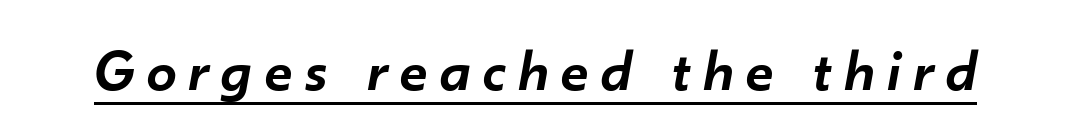
The image shows 60 px semibold type, italic (leaning right); set unusually wide letter spacing (+0.21 em), underlined; low stroke contrast and a small x-height.
